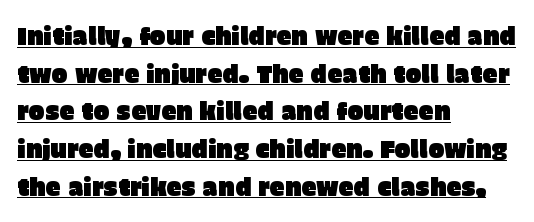
This sample uses an upright cut, with every glyph sitting square on the baseline. Tracking here is standard; glyphs follow each other at the usual distance. The rendering uses a moderate line-height, typical for paragraphs. Horizontal alignment here is leftward, the default for most running prose. Emphasis is given by a line drawn under the lettering.
